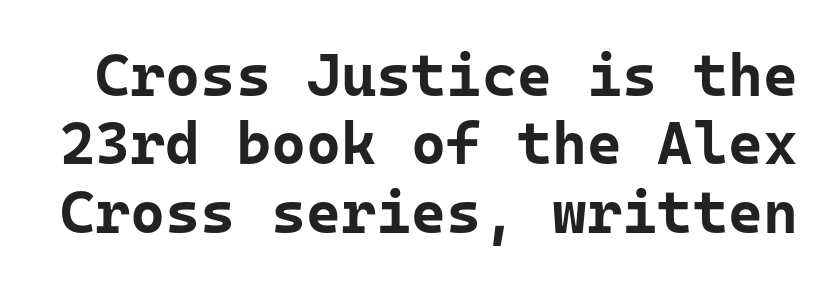
Q: Is the text bold? A: Yes.
Q: Is the text italic (slanted)? A: No, it is upright.
Q: Is the typeface a serif or a sans-serif typeface? A: Sans-serif.
Q: Is the text underlined? A: No.
Q: Is the spacing between letters normal or unusually wide? A: Normal.
Q: Is the spacing between lines tight, normal or loose? A: Tight.
Q: Width (condensed, normal, or wide)? A: Normal.
Q: Stroke contrast? A: Low.
Q: x-height? A: Medium.
Q: Monospaced? A: Yes.
